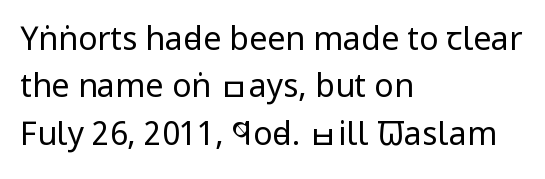
Tracking value appears to be zero — textbook default spacing. This block has exactly the height ordinary leading produces. Italic: no, the glyphs are upright roman. This sample uses a sans-serif face. Character widths vary here, with narrow letters taking less room than wide ones.
